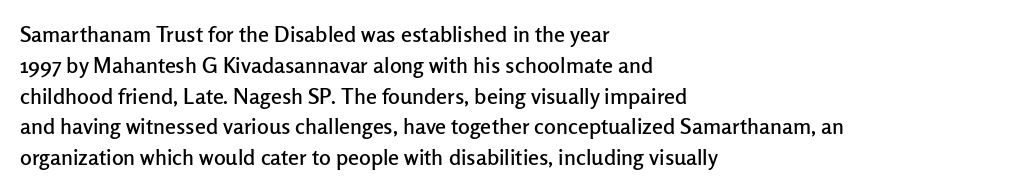
The image shows 22 px text type, upright; set left-aligned, normal line spacing (1.4x), normal letter spacing, not underlined.
